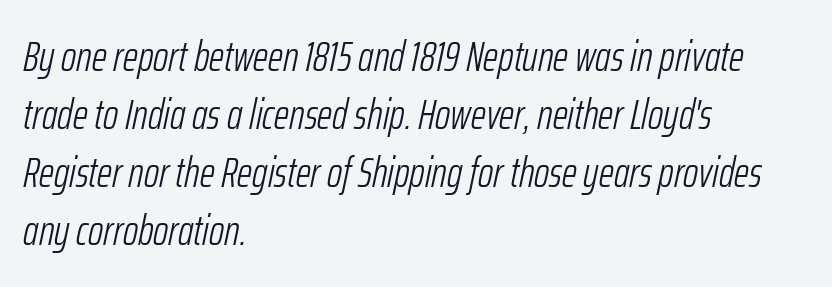
A typesetter would mark this as italic. Weight: not bold — regular or lighter. The letters advance in unequal steps, a hallmark of proportional type. Leading: standard.
